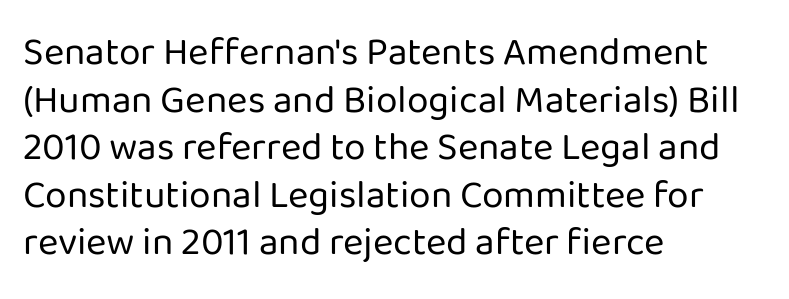
Q: Is the text bold? A: No.
Q: Is the text italic (slanted)? A: No, it is upright.
Q: Is the typeface a serif or a sans-serif typeface? A: Sans-serif.
Q: Is the text underlined? A: No.
Q: How is the paragraph aligned? A: Left-aligned.
Q: Is the spacing between letters normal or unusually wide? A: Normal.
Q: Width (condensed, normal, or wide)? A: Normal.
Q: Stroke contrast? A: Low.
Q: x-height? A: Medium.
Q: Monospaced? A: No.
